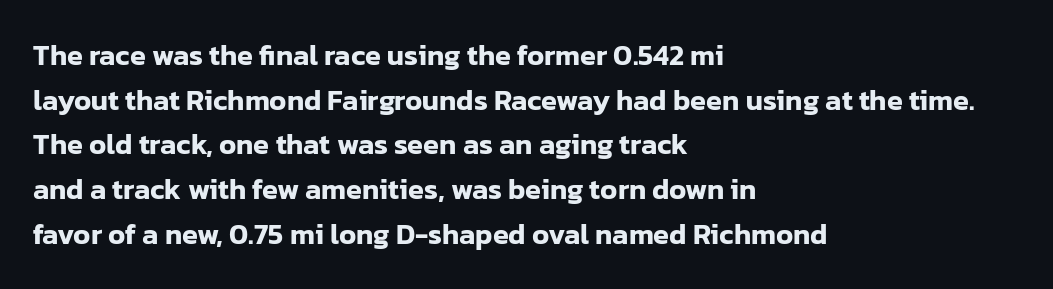
The image shows 29 px sans-serif type, upright; set left-aligned, normal line spacing (1.54x), normal letter spacing, not underlined; low stroke contrast and a medium x-height.
